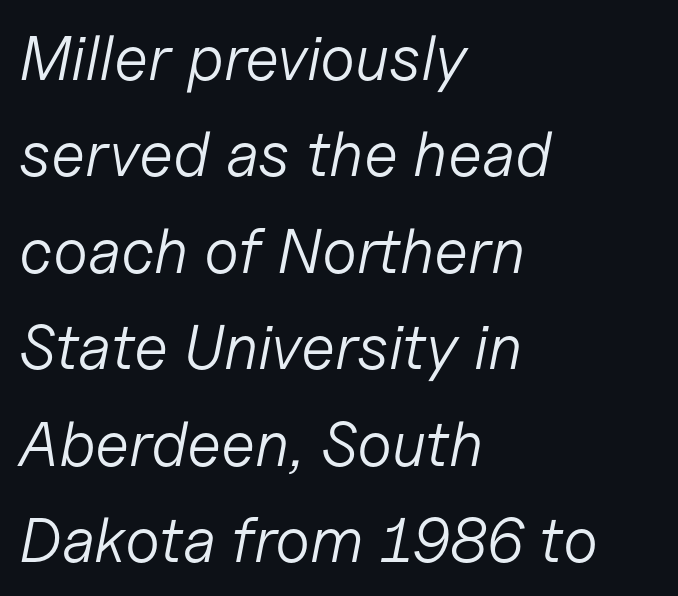
The image shows 63 px light type, italic (leaning right); set left-aligned, normal line spacing (1.53x), normal letter spacing, not underlined; low stroke contrast and a medium x-height.
